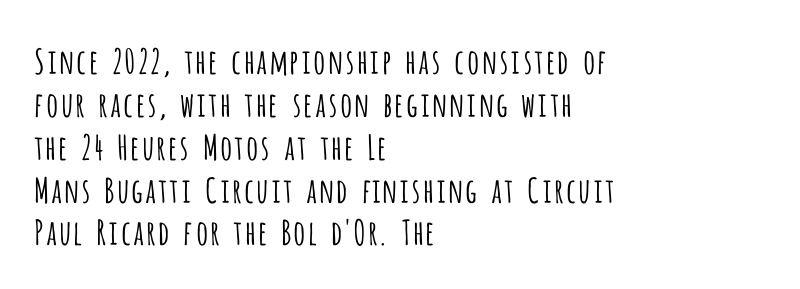
Q: Is the text bold? A: No.
Q: Is the text italic (slanted)? A: No, it is upright.
Q: Is the typeface a serif or a sans-serif typeface? A: Sans-serif.
Q: Is the text underlined? A: No.
Q: How is the paragraph aligned? A: Left-aligned.
Q: Is the spacing between letters normal or unusually wide? A: Normal.
Q: Is the spacing between lines tight, normal or loose? A: Normal.
Q: Width (condensed, normal, or wide)? A: Condensed.
Q: Stroke contrast? A: Low.
Q: x-height? A: Large.
Q: Monospaced? A: No.
